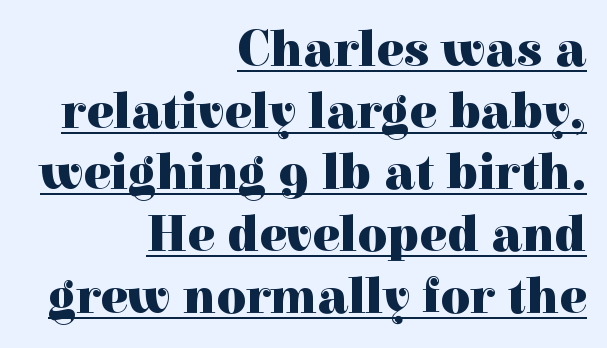
The image shows 51 px heavy serif type, upright; set right-aligned, line spacing 1.21x, normal letter spacing, underlined; a medium x-height.
